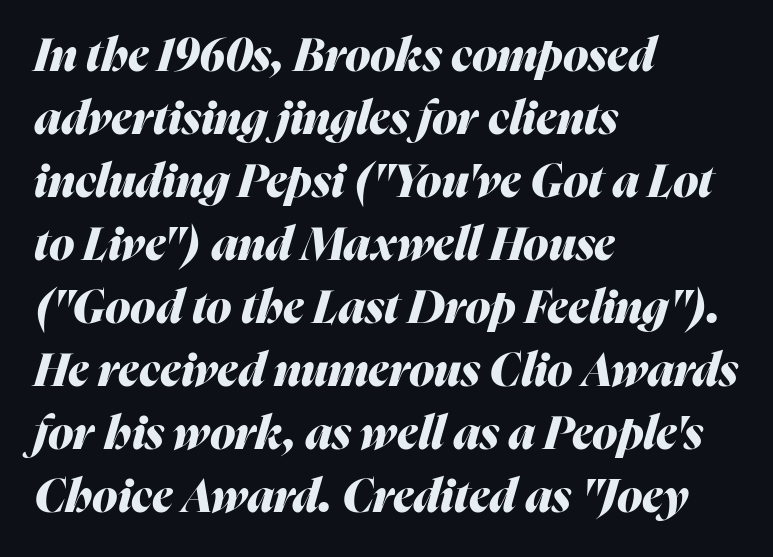
Q: Is the text bold? A: Yes.
Q: Is the text italic (slanted)? A: Yes, it leans right by about 16 degrees.
Q: Is the text underlined? A: No.
Q: How is the paragraph aligned? A: Left-aligned.
Q: Is the spacing between letters normal or unusually wide? A: Normal.
Q: Is the spacing between lines tight, normal or loose? A: Normal.
Q: Width (condensed, normal, or wide)? A: Normal.
Q: Stroke contrast? A: Medium.
Q: x-height? A: Medium.
Q: Monospaced? A: No.
